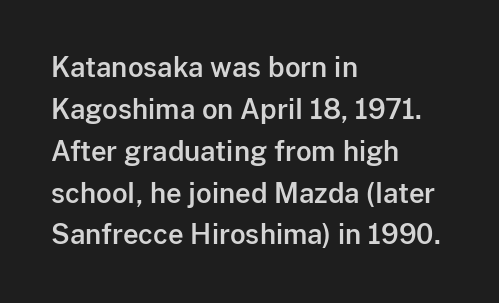
{"italic": "no", "underline": "no", "align": "left", "line_spacing": "normal", "line_spacing_ratio": 1.55, "letter_spacing": "normal", "letter_spacing_em": 0.0, "glyph_px": 27}
